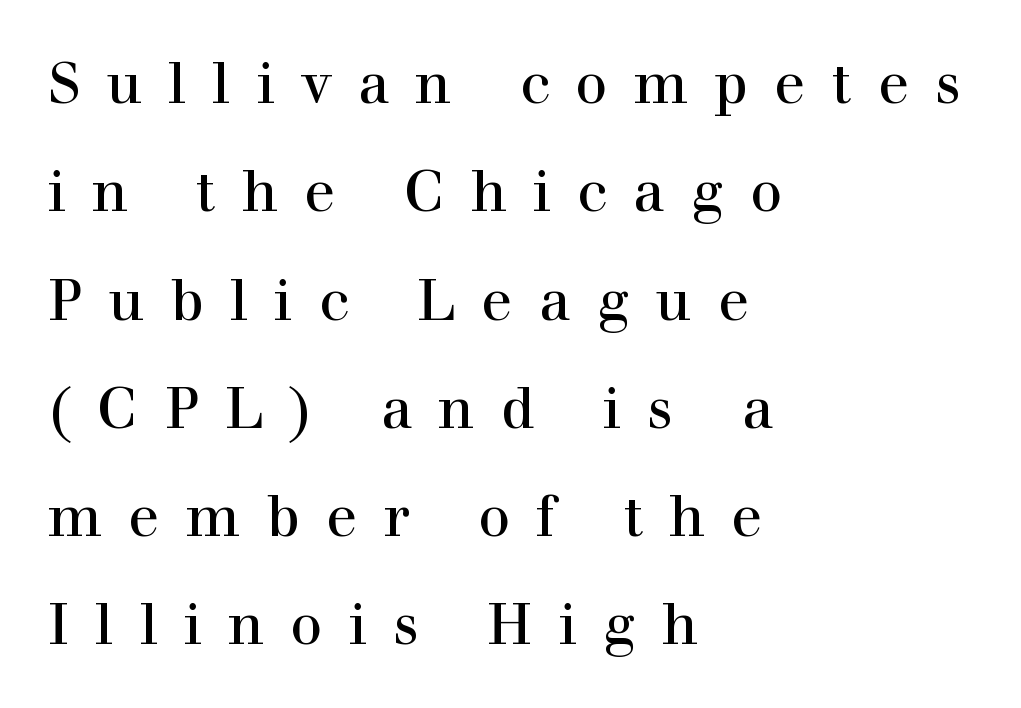
The image shows 57 px serif type, upright; set left-aligned, loose line spacing (1.9x), unusually wide letter spacing (+0.46 em), not underlined; a medium x-height.
